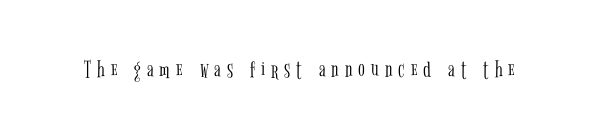
The image shows 25 px text type, upright; set unusually wide letter spacing (+0.24 em), not underlined.
